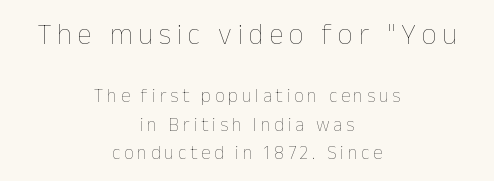
Q: Is the text bold? A: No.
Q: Is the text italic (slanted)? A: No, it is upright.
Q: Is the text underlined? A: No.
Q: How is the paragraph aligned? A: Centered.
Q: Is the spacing between letters normal or unusually wide? A: Unusually wide.
Q: Is the spacing between lines tight, normal or loose? A: Normal.
Q: Which block of text is set in a larger size, the first (top) or the second (bottom)? A: The first (top) one.
Q: Width (condensed, normal, or wide)? A: Normal.
Q: Stroke contrast? A: Low.
Q: x-height? A: Medium.
Q: Monospaced? A: No.
